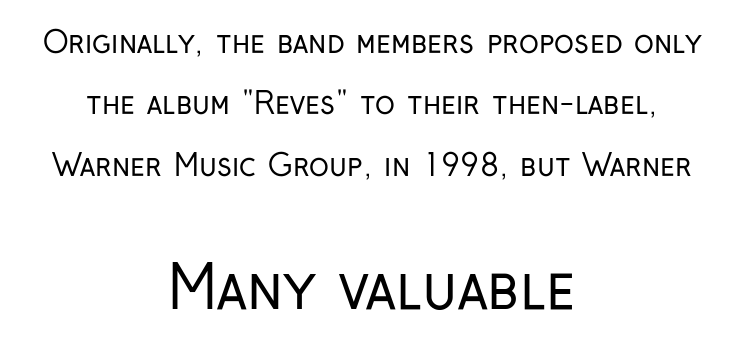
The typeface chosen for these lines omits serifs. Bigger letters appear in the bottom chunk; the top chunk is reduced. Anything drawn beneath the words? Only blank space. Caption: multi-line text, centered on the measure. Caption: face not bold, strokes unweighted.
